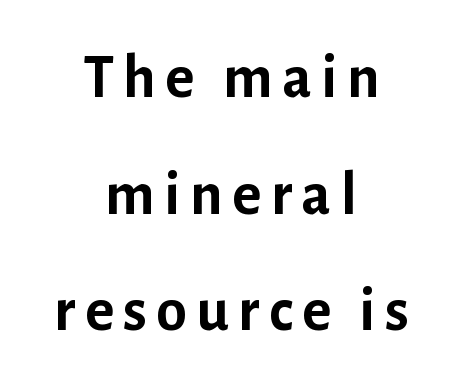
This is the regular roman posture of the typeface. Do the characters align in a grid? No, the font is proportional. Rule under the text: the space is simply empty. Is the block centered? Yes — each line is placed symmetrically about the middle. Font category for this specimen: sans-serif.
